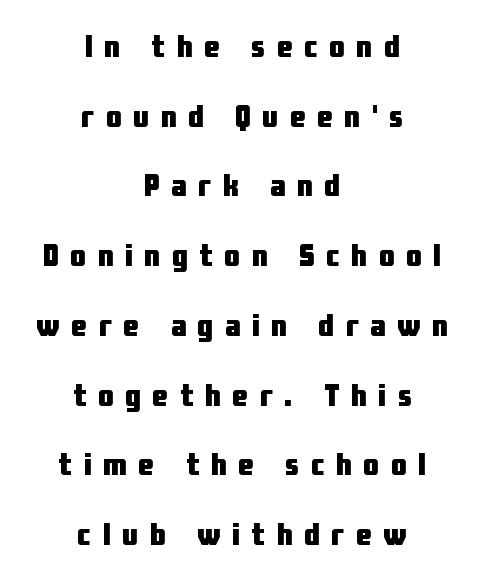
Q: Is the text bold? A: Yes.
Q: Is the text italic (slanted)? A: No, it is upright.
Q: Is the typeface a serif or a sans-serif typeface? A: Sans-serif.
Q: Is the text underlined? A: No.
Q: How is the paragraph aligned? A: Centered.
Q: Is the spacing between letters normal or unusually wide? A: Unusually wide.
Q: Is the spacing between lines tight, normal or loose? A: Loose.
Q: Width (condensed, normal, or wide)? A: Condensed.
Q: Stroke contrast? A: Low.
Q: x-height? A: Medium.
Q: Monospaced? A: No.
